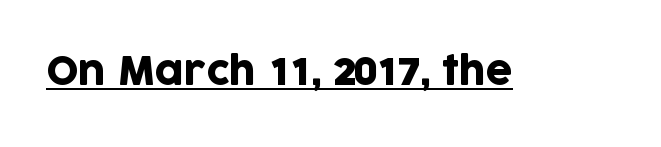
The lettering is marked with a stroke running underneath it. Tall strokes in this sample are plumb rather than angled. Is this a fixed-width face? No — the glyphs have proportional, varying widths. This sample uses plain, unmodified letter spacing. To sum up the face: it is a sans, with no serifs.
